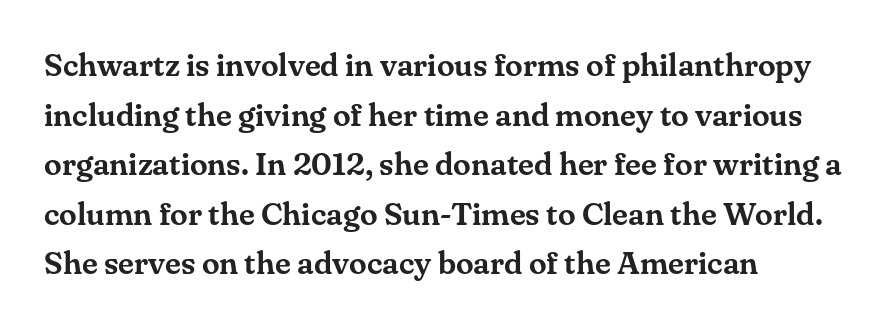
Small tapered or slab feet sit at the stroke ends, so this counts as serif. The lines sit at an ordinary, default distance from one another. Only glyphs here, with clear space below each row. The lines are quadded left. This sample has the flowing, uneven cadence of proportional lettering.
